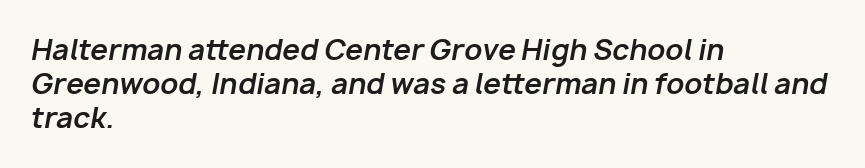
Is this a fixed-width face? No — the glyphs have proportional, varying widths. Glyph-to-glyph distance matches everyday printed text. The typesetter chose a ragged-right arrangement here. The passage shown is not underscored anywhere. The axis of the letterforms is tilted away from vertical.
